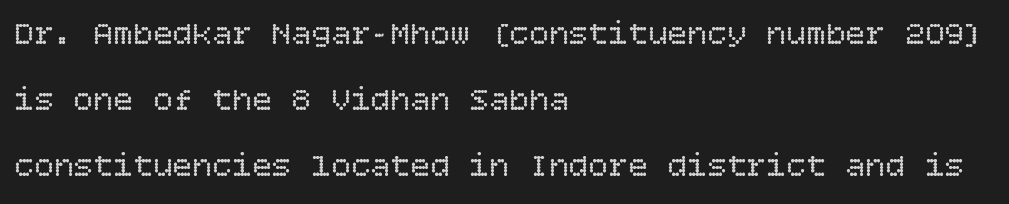
The image shows 33 px regular-weight type, upright; set left-aligned, loose line spacing (2.0x), normal letter spacing, not underlined; low stroke contrast and a large x-height.
